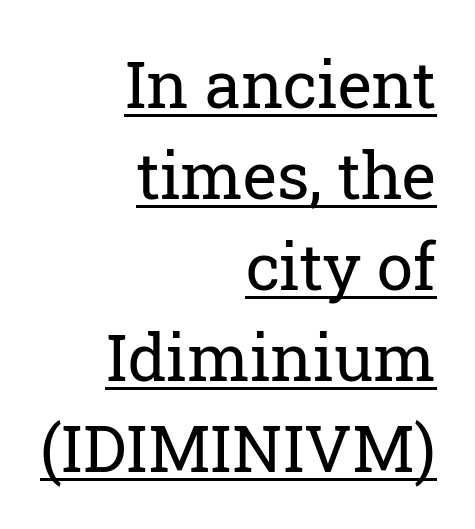
{"serif": "yes", "italic": "no", "bold": "no", "weight": "regular", "width": "normal", "stroke_contrast": "low", "x_height": "medium", "monospaced": "no", "underline": "yes", "align": "right", "line_spacing": "normal", "line_spacing_ratio": 1.4, "letter_spacing": "normal", "letter_spacing_em": 0.0, "glyph_px": 65}
